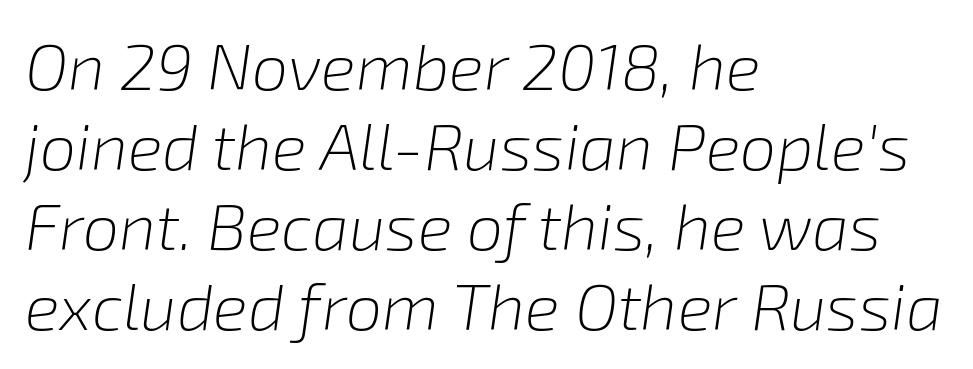
{"italic": "yes", "lean": "right", "slant_degrees": 8, "bold": "no", "weight": "light", "width": "normal", "stroke_contrast": "low", "x_height": "medium", "monospaced": "no", "underline": "no", "align": "left", "line_spacing_ratio": 1.23, "letter_spacing": "normal", "letter_spacing_em": 0.0, "glyph_px": 65}
